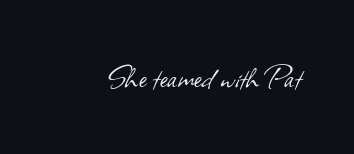
The image shows 37 px light sans-serif type; set normal letter spacing, not underlined; low stroke contrast and a small x-height.
